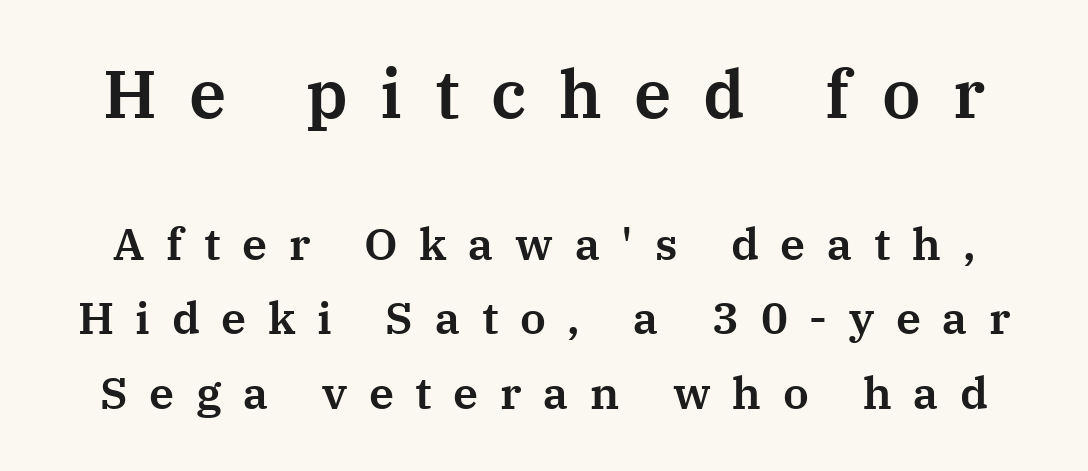
This is serif lettering, the kind often seen in printed books. Do the characters align in a grid? No, the font is proportional. Caption: expanded tracking, letters set apart. Two sizes are in play, and the larger belongs to the first block. Nope, not italic — everything's standing straight. Underline: absent.
